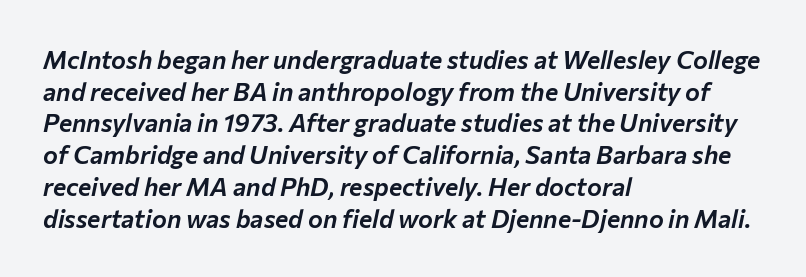
Q: Is the text italic (slanted)? A: Yes, it leans right by about 12 degrees.
Q: Is the text underlined? A: No.
Q: How is the paragraph aligned? A: Left-aligned.
Q: Is the spacing between letters normal or unusually wide? A: Normal.
Q: Is the spacing between lines tight, normal or loose? A: Normal.
